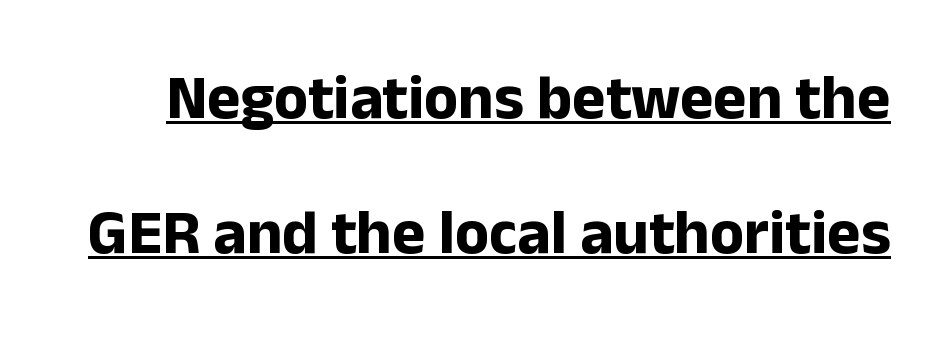
Q: Is the text bold? A: Yes.
Q: Is the text italic (slanted)? A: No, it is upright.
Q: Is the typeface a serif or a sans-serif typeface? A: Sans-serif.
Q: Is the text underlined? A: Yes.
Q: Is the spacing between letters normal or unusually wide? A: Normal.
Q: Is the spacing between lines tight, normal or loose? A: Loose.
Q: Width (condensed, normal, or wide)? A: Normal.
Q: Stroke contrast? A: Low.
Q: x-height? A: Medium.
Q: Monospaced? A: No.
